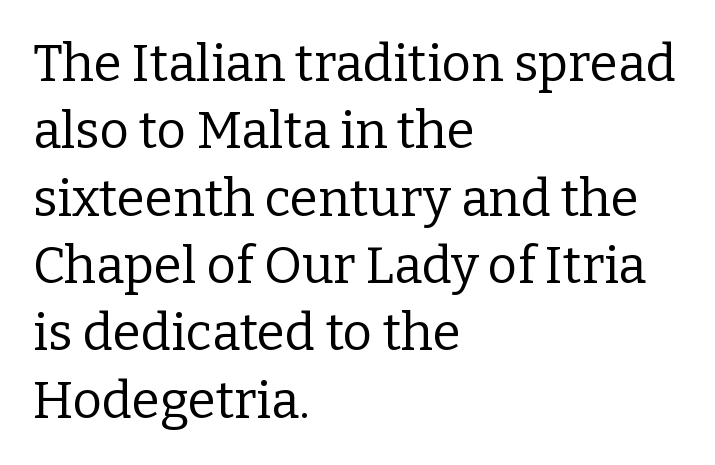
The image shows 51 px regular-weight serif type, upright; set left-aligned, normal line spacing (1.32x), normal letter spacing, not underlined; low stroke contrast and a medium x-height.
